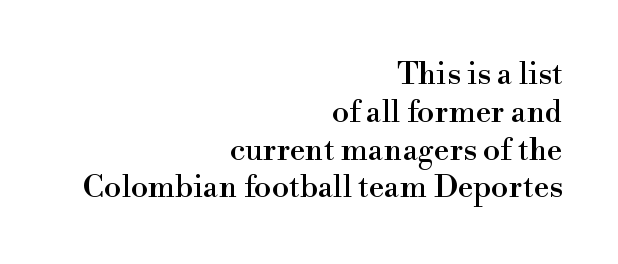
The image shows 31 px serif type, upright; set right-aligned, line spacing 1.22x, normal letter spacing, not underlined; a small x-height.
